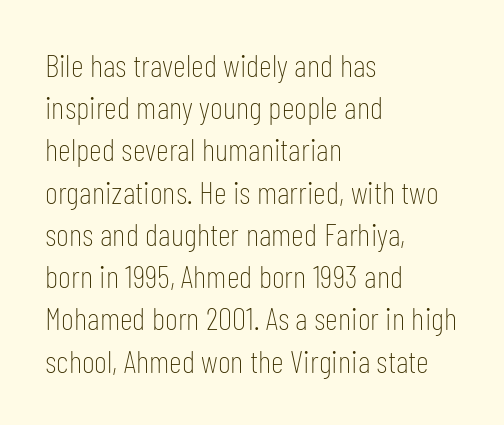
The image shows 32 px thin, condensed sans-serif type, upright; set left-aligned, normal line spacing (1.32x), normal letter spacing, not underlined; low stroke contrast and a medium x-height.
